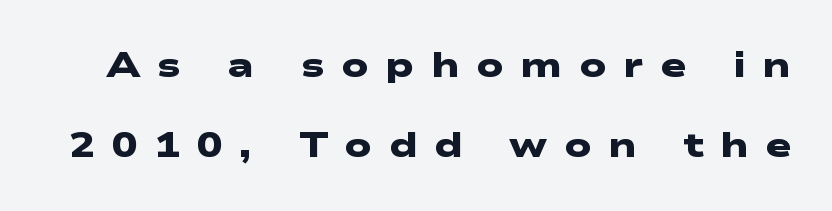
The image shows 35 px heavy, wide sans-serif type; set loose line spacing (2.28x), unusually wide letter spacing (+0.47 em), not underlined; low stroke contrast and a medium x-height.
